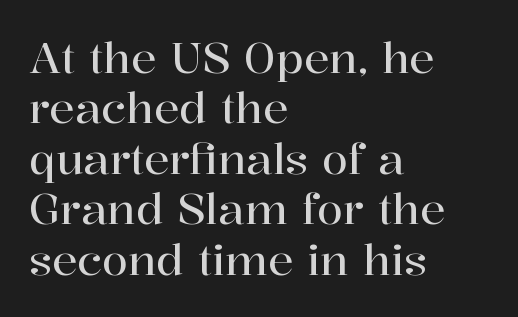
Q: Is the text italic (slanted)? A: No, it is upright.
Q: Is the typeface a serif or a sans-serif typeface? A: Serif.
Q: Is the text underlined? A: No.
Q: How is the paragraph aligned? A: Left-aligned.
Q: Is the spacing between letters normal or unusually wide? A: Normal.
Q: Width (condensed, normal, or wide)? A: Normal.
Q: Stroke contrast? A: High.
Q: x-height? A: Medium.
Q: Monospaced? A: No.
